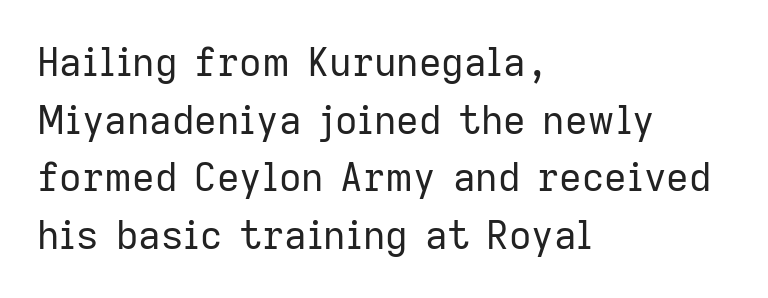
Q: Is the text bold? A: No.
Q: Is the text italic (slanted)? A: No, it is upright.
Q: Is the typeface a serif or a sans-serif typeface? A: Sans-serif.
Q: Is the text underlined? A: No.
Q: How is the paragraph aligned? A: Left-aligned.
Q: Is the spacing between letters normal or unusually wide? A: Normal.
Q: Is the spacing between lines tight, normal or loose? A: Normal.
Q: Width (condensed, normal, or wide)? A: Normal.
Q: Stroke contrast? A: Low.
Q: x-height? A: Medium.
Q: Monospaced? A: No.
